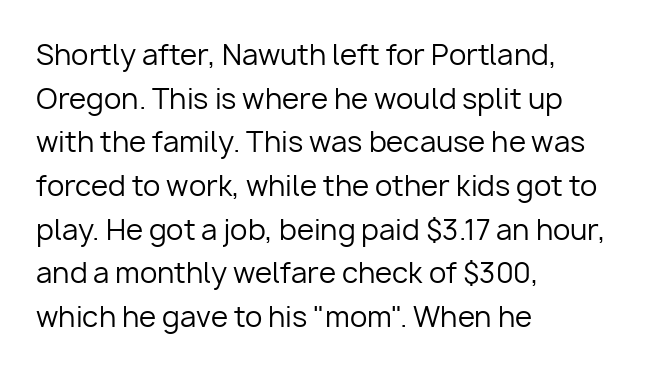
Q: Is the text bold? A: No.
Q: Is the text italic (slanted)? A: No, it is upright.
Q: Is the typeface a serif or a sans-serif typeface? A: Sans-serif.
Q: Is the text underlined? A: No.
Q: How is the paragraph aligned? A: Left-aligned.
Q: Is the spacing between letters normal or unusually wide? A: Normal.
Q: Is the spacing between lines tight, normal or loose? A: Normal.
Q: Width (condensed, normal, or wide)? A: Normal.
Q: Stroke contrast? A: Low.
Q: x-height? A: Medium.
Q: Monospaced? A: No.
